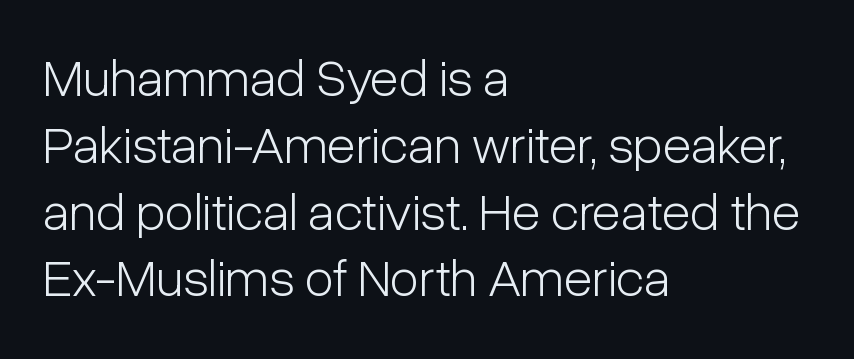
Q: Is the text bold? A: No.
Q: Is the text italic (slanted)? A: No, it is upright.
Q: Is the typeface a serif or a sans-serif typeface? A: Sans-serif.
Q: Is the text underlined? A: No.
Q: How is the paragraph aligned? A: Left-aligned.
Q: Is the spacing between letters normal or unusually wide? A: Normal.
Q: Is the spacing between lines tight, normal or loose? A: Normal.
Q: Width (condensed, normal, or wide)? A: Condensed.
Q: Stroke contrast? A: Low.
Q: x-height? A: Medium.
Q: Monospaced? A: No.
